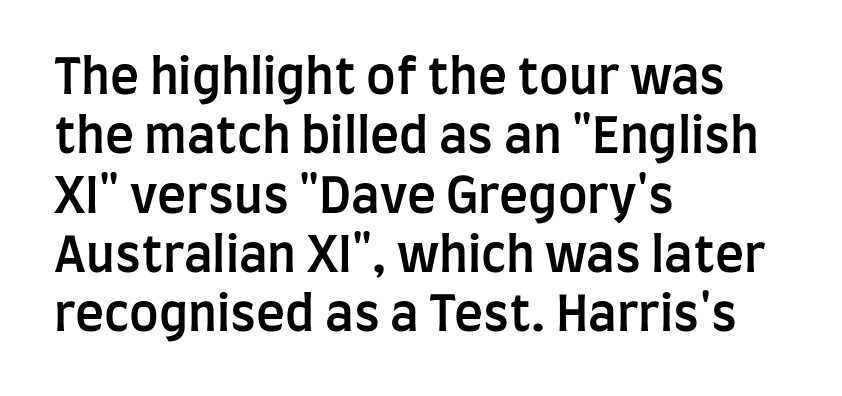
Q: Is the text bold? A: Semi-bold.
Q: Is the text italic (slanted)? A: No, it is upright.
Q: Is the typeface a serif or a sans-serif typeface? A: Sans-serif.
Q: Is the text underlined? A: No.
Q: How is the paragraph aligned? A: Left-aligned.
Q: Is the spacing between letters normal or unusually wide? A: Normal.
Q: Width (condensed, normal, or wide)? A: Condensed.
Q: Stroke contrast? A: Low.
Q: x-height? A: Large.
Q: Monospaced? A: No.
